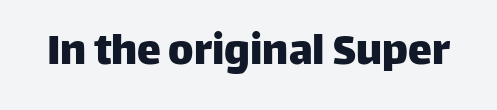
The gap between lines stays unmarked. Font category for this specimen: sans-serif. Nope, not italic — everything's standing straight. A typesetter would call this zero additional tracking. Think of a printed novel: that variable character pitch is what you see here.
